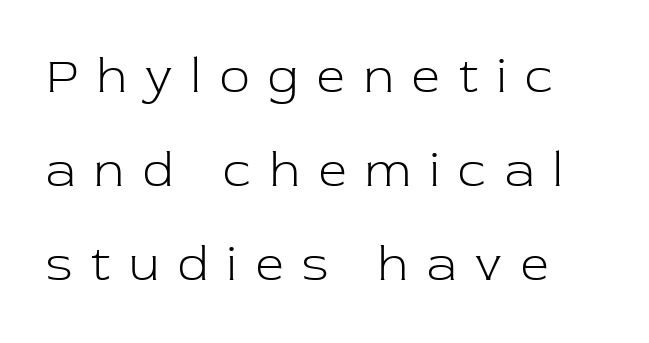
Q: Is the text bold? A: No.
Q: Is the text italic (slanted)? A: No, it is upright.
Q: Is the typeface a serif or a sans-serif typeface? A: Serif.
Q: Is the text underlined? A: No.
Q: Is the spacing between letters normal or unusually wide? A: Unusually wide.
Q: Is the spacing between lines tight, normal or loose? A: Loose.
Q: Width (condensed, normal, or wide)? A: Normal.
Q: Stroke contrast? A: Low.
Q: x-height? A: Medium.
Q: Monospaced? A: No.
